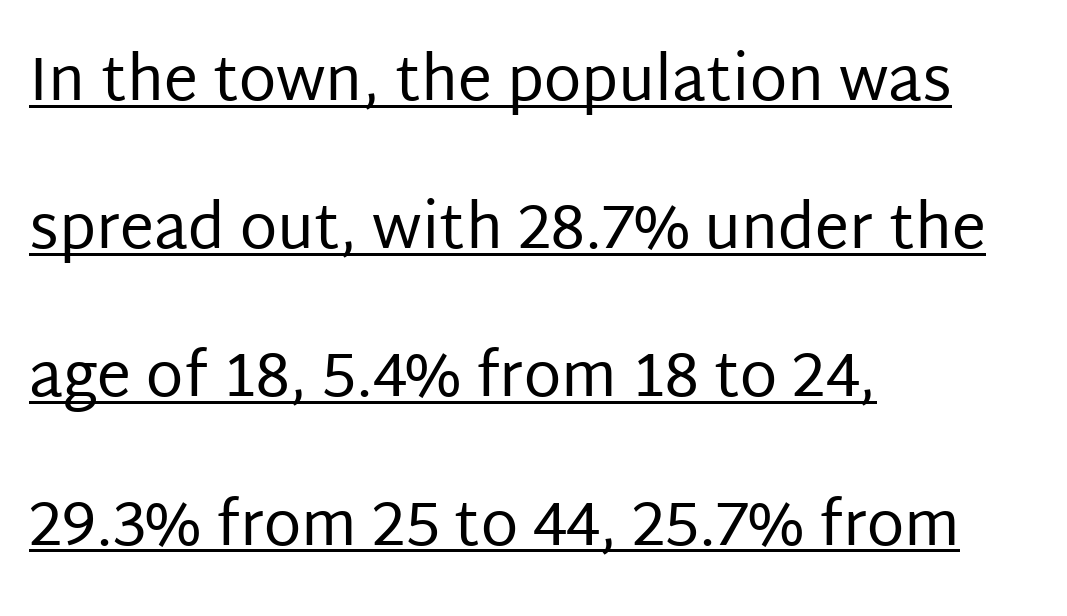
The typesetter has applied underlining to the passage shown. The rendering uses natural spacing where letterforms have individual widths. The type is set solid horizontally, with unmodified tracking. Interline gaps are noticeably wide in this sample.
